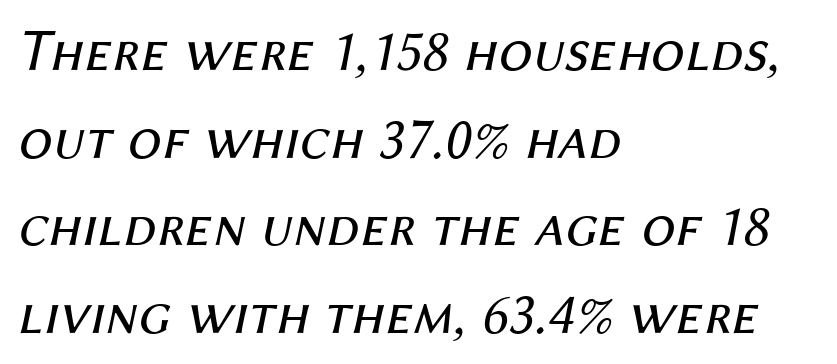
The image shows 60 px regular-weight type, italic (leaning right); set left-aligned, normal line spacing (1.46x), normal letter spacing, not underlined; medium stroke contrast and a medium x-height.
